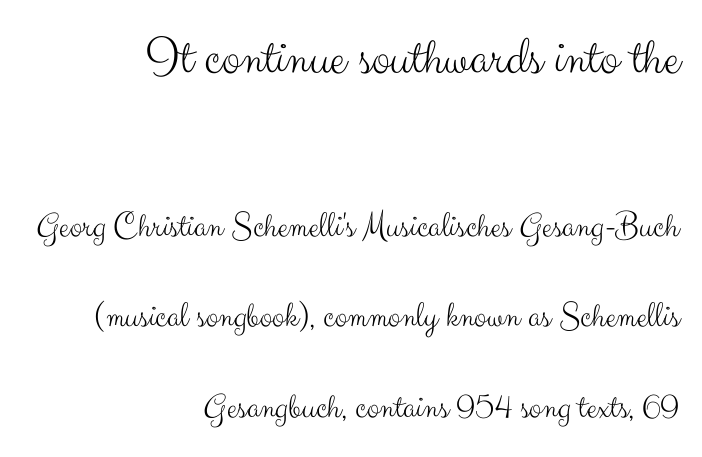
The image shows 55 px light sans-serif type; set right-aligned, loose line spacing (2.45x), normal letter spacing, not underlined; the first (top) block is 1.49x larger; medium stroke contrast and a small x-height.
